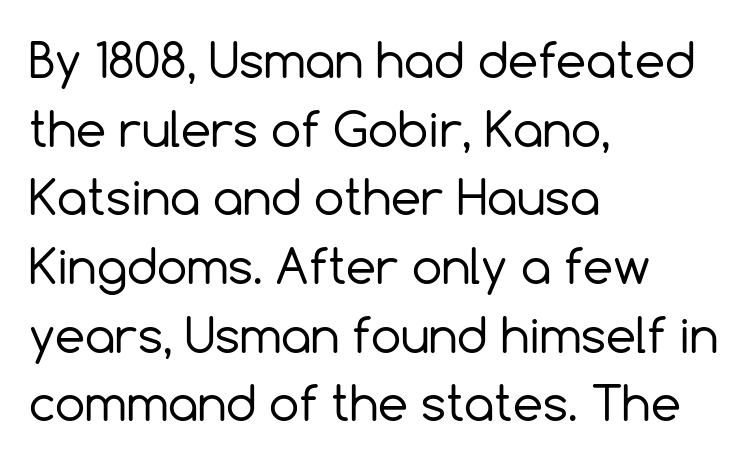
{"serif": "no", "italic": "no", "bold": "no", "weight": "regular", "width": "normal", "x_height": "medium", "monospaced": "no", "underline": "no", "align": "left", "line_spacing": "normal", "line_spacing_ratio": 1.43, "letter_spacing": "normal", "letter_spacing_em": 0.0, "glyph_px": 48}
